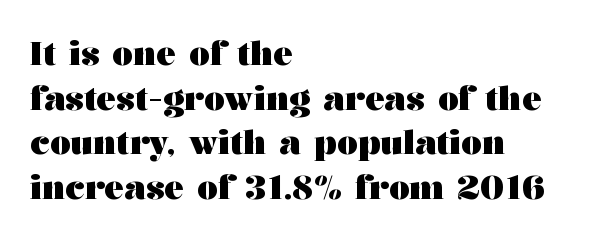
Unlike a clean sans, this face finishes its strokes with serifs. Short note: letters normally spaced. The specimen reads as upright at a glance. Think of a printed novel: that variable character pitch is what you see here.
